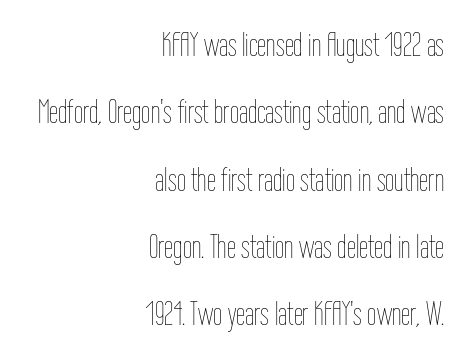
{"italic": "no", "bold": "no", "weight": "thin", "width": "condensed", "stroke_contrast": "low", "x_height": "medium", "monospaced": "no", "underline": "no", "align": "right", "line_spacing": "loose", "line_spacing_ratio": 2.04, "letter_spacing": "normal", "letter_spacing_em": 0.0, "glyph_px": 33}
